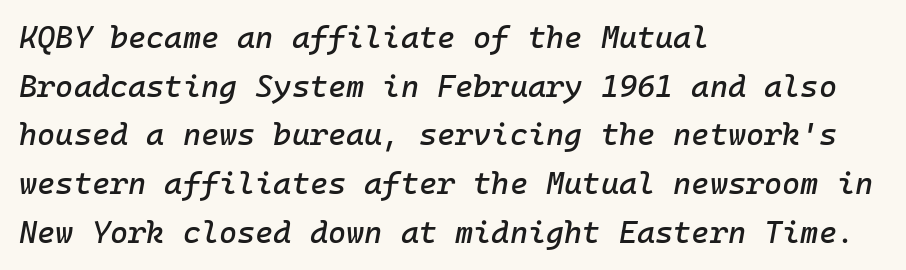
{"italic": "yes", "lean": "right", "slant_degrees": 10, "width": "normal", "stroke_contrast": "low", "x_height": "medium", "monospaced": "yes", "underline": "no", "align": "left", "line_spacing": "normal", "line_spacing_ratio": 1.57, "letter_spacing": "normal", "letter_spacing_em": 0.0, "glyph_px": 31}
